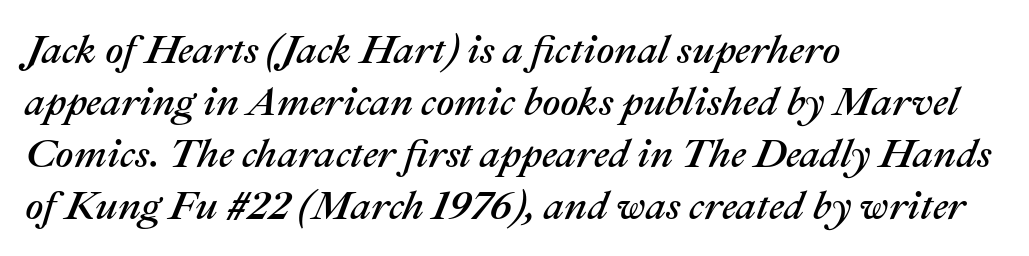
The image shows 40 px text type, italic (leaning right); set left-aligned, normal line spacing (1.3x), normal letter spacing, not underlined; medium stroke contrast and a medium x-height.
